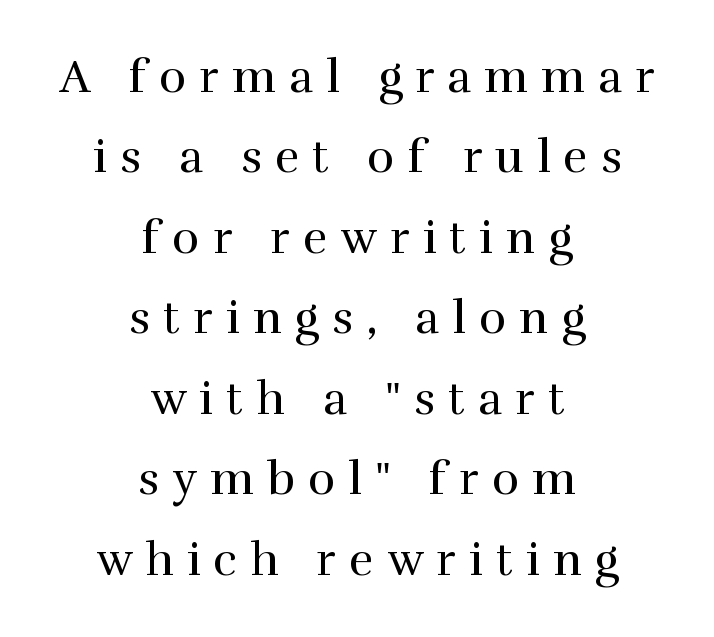
No letter is thick-stroked: the sample isn't bold. Substantial extra tracking has been applied to these lines. This is the regular roman posture of the typeface. One-word summary of the alignment: center. The strip under each line holds only bare page. Looks like regular typesetting: each glyph gets only the width it needs.
